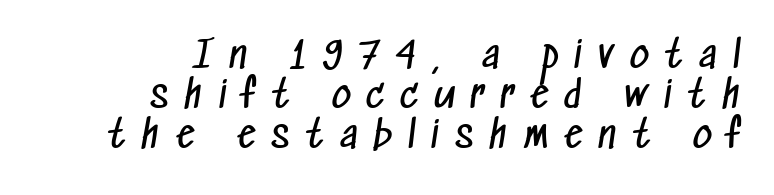
Q: Is the text bold? A: No.
Q: Is the typeface a serif or a sans-serif typeface? A: Sans-serif.
Q: Is the text underlined? A: No.
Q: How is the paragraph aligned? A: Right-aligned.
Q: Is the spacing between letters normal or unusually wide? A: Unusually wide.
Q: Is the spacing between lines tight, normal or loose? A: Tight.
Q: Width (condensed, normal, or wide)? A: Condensed.
Q: Stroke contrast? A: Low.
Q: x-height? A: Medium.
Q: Monospaced? A: No.
